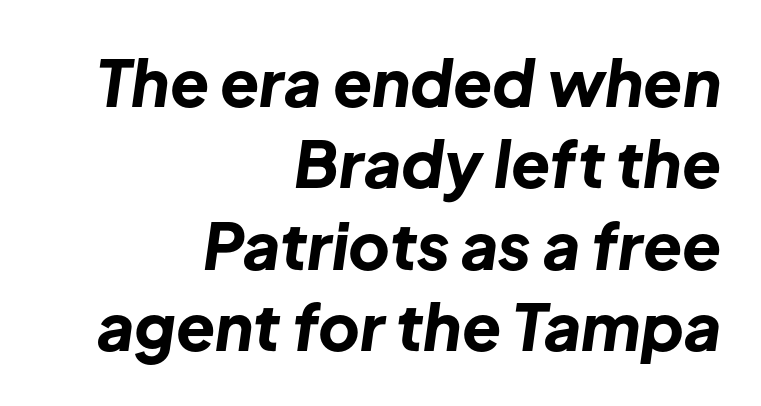
The image shows 64 px bold type, italic (leaning right); set right-aligned, normal line spacing (1.27x), normal letter spacing, not underlined; low stroke contrast and a medium x-height.
